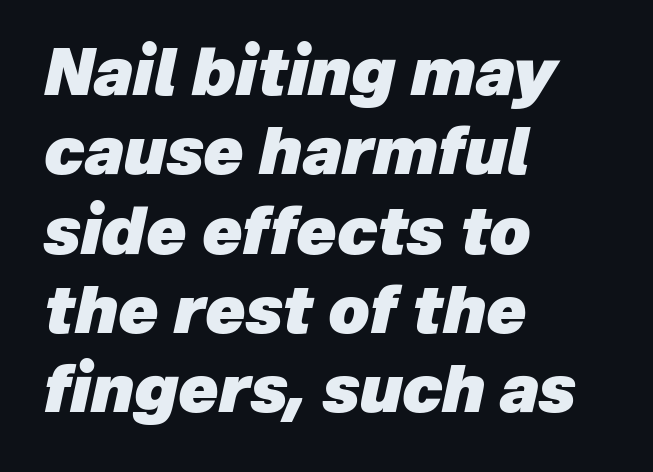
This sample is left-justified, so line endings fall wherever the words run out. Quick note: italic. Think of a printed novel: that variable character pitch is what you see here. Look at the tracking — it's just the regular setting, nothing added. Descender tails drop into unmarked territory. On the weight axis this lands at bold, roughly 700.
